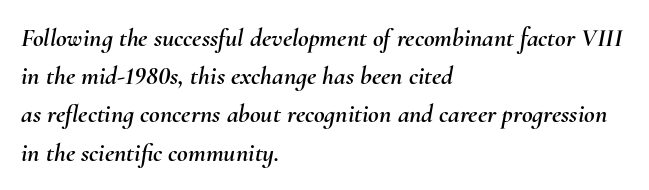
The image shows 26 px text type, italic (leaning right); set left-aligned, normal line spacing (1.47x), normal letter spacing, not underlined.
